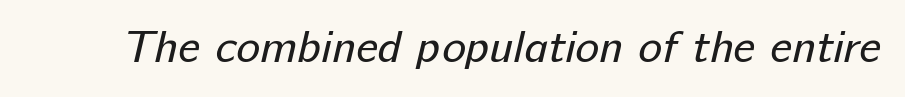
Varying glyph widths throughout — classic text-font behaviour. On a weight scale, this lands at 450 or below. Caption: standard tracking, unaltered. Lines of text with bare space underneath. The characters display no serif detailing; their extremities are plain.
